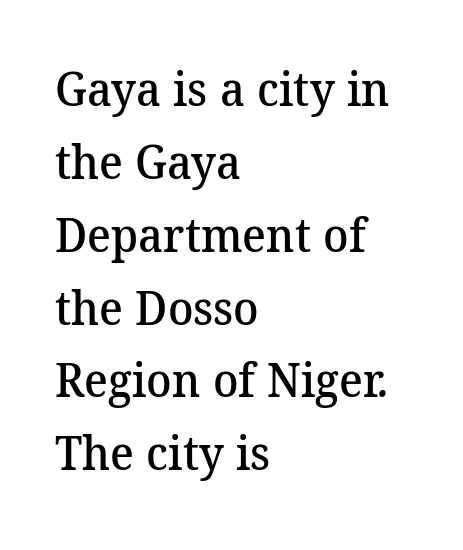
{"serif": "yes", "bold": "semi", "weight": "semibold", "width": "normal", "stroke_contrast": "medium", "x_height": "medium", "monospaced": "no", "underline": "no", "align": "left", "line_spacing": "normal", "line_spacing_ratio": 1.55, "letter_spacing": "normal", "letter_spacing_em": 0.0, "glyph_px": 47}
